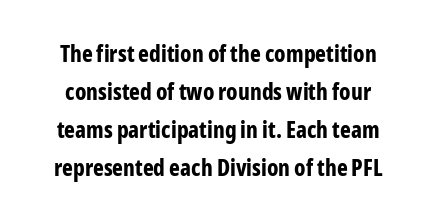
The strokes are fattened all the way to bold. This sample uses an upright cut, with every glyph sitting square on the baseline. Each new line begins a customary step beneath the previous one. The passage shown is not underscored anywhere.
